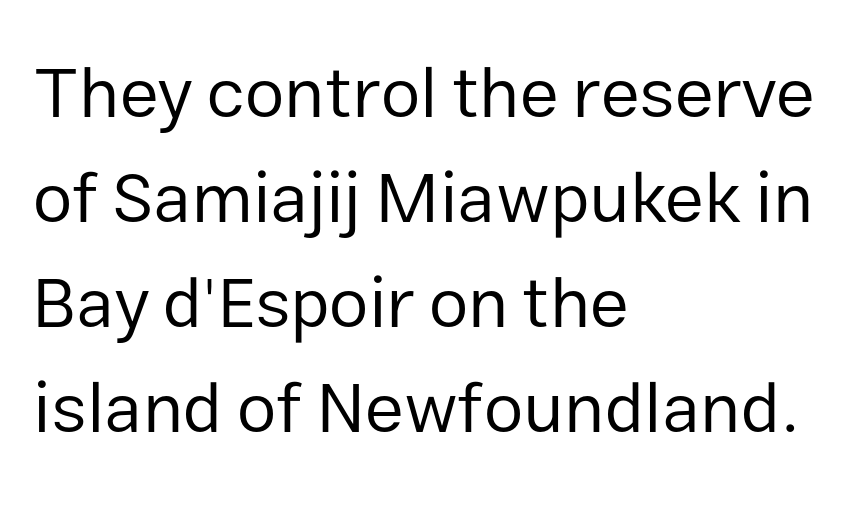
The lines sit at an ordinary, default distance from one another. Spacing verdict: proportional, widths tailored to each character. Posture: upright roman. Descenders are the only things crossing below the line. Layout note: lines flush left.
